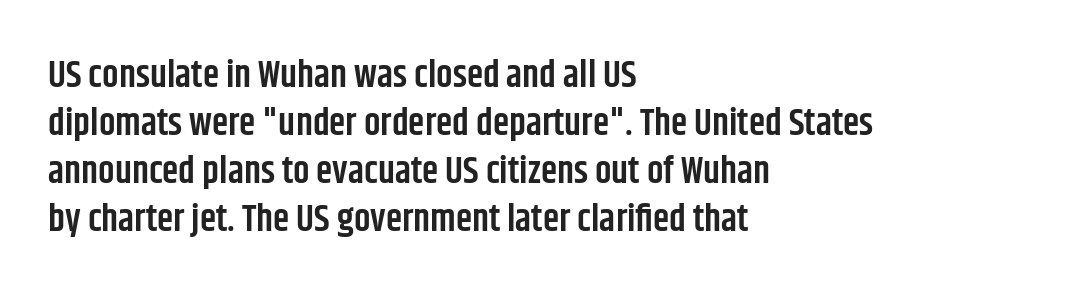
Q: Is the text bold? A: Semi-bold.
Q: Is the text italic (slanted)? A: No, it is upright.
Q: Is the typeface a serif or a sans-serif typeface? A: Sans-serif.
Q: Is the text underlined? A: No.
Q: How is the paragraph aligned? A: Left-aligned.
Q: Is the spacing between letters normal or unusually wide? A: Normal.
Q: Is the spacing between lines tight, normal or loose? A: Normal.
Q: Width (condensed, normal, or wide)? A: Condensed.
Q: Stroke contrast? A: Low.
Q: x-height? A: Large.
Q: Monospaced? A: No.
